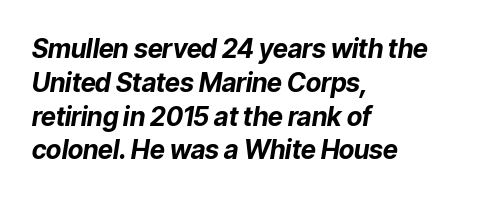
{"italic": "yes", "lean": "right", "slant_degrees": 9, "bold": "yes", "underline": "no", "align": "left", "line_spacing": "normal", "line_spacing_ratio": 1.3, "letter_spacing": "normal", "letter_spacing_em": 0.0, "glyph_px": 26}
